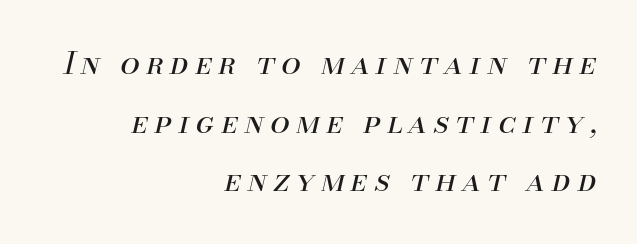
Q: Is the text bold? A: No.
Q: Is the text italic (slanted)? A: Yes, it leans right by about 13 degrees.
Q: Is the text underlined? A: No.
Q: How is the paragraph aligned? A: Right-aligned.
Q: Is the spacing between letters normal or unusually wide? A: Unusually wide.
Q: Width (condensed, normal, or wide)? A: Normal.
Q: Stroke contrast? A: Medium.
Q: x-height? A: Small.
Q: Monospaced? A: No.
